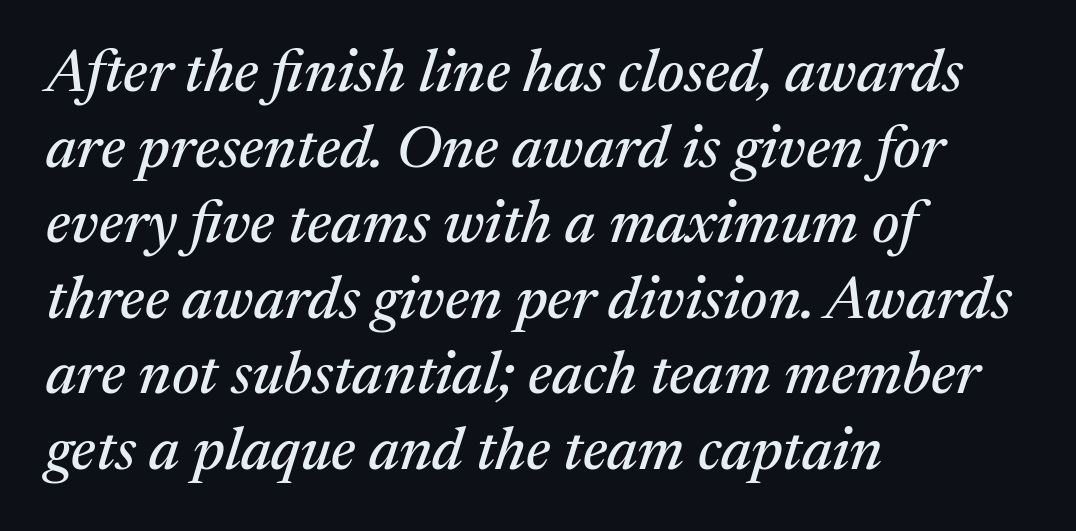
Q: Is the text italic (slanted)? A: Yes, it leans right by about 17 degrees.
Q: Is the typeface a serif or a sans-serif typeface? A: Serif.
Q: Is the text underlined? A: No.
Q: How is the paragraph aligned? A: Left-aligned.
Q: Is the spacing between letters normal or unusually wide? A: Normal.
Q: Is the spacing between lines tight, normal or loose? A: Normal.
Q: Width (condensed, normal, or wide)? A: Normal.
Q: Stroke contrast? A: Medium.
Q: x-height? A: Medium.
Q: Monospaced? A: No.
